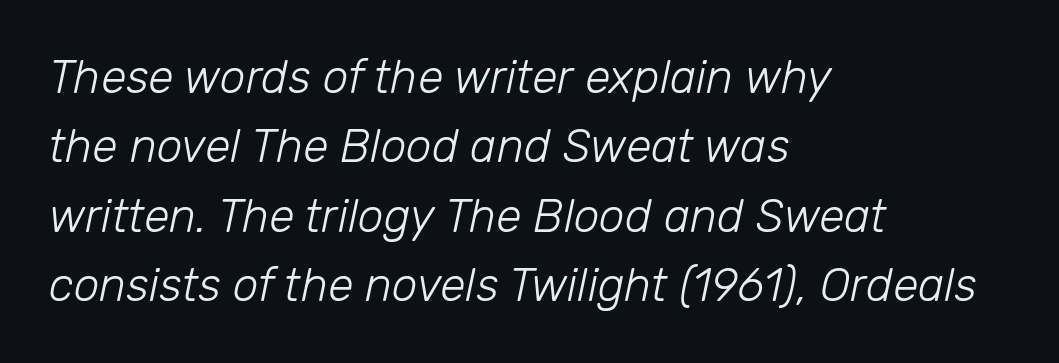
{"italic": "yes", "lean": "right", "slant_degrees": 12, "bold": "no", "weight": "light", "width": "normal", "stroke_contrast": "low", "x_height": "medium", "monospaced": "no", "underline": "no", "align": "left", "line_spacing": "normal", "line_spacing_ratio": 1.51, "letter_spacing": "normal", "letter_spacing_em": 0.0, "glyph_px": 46}
